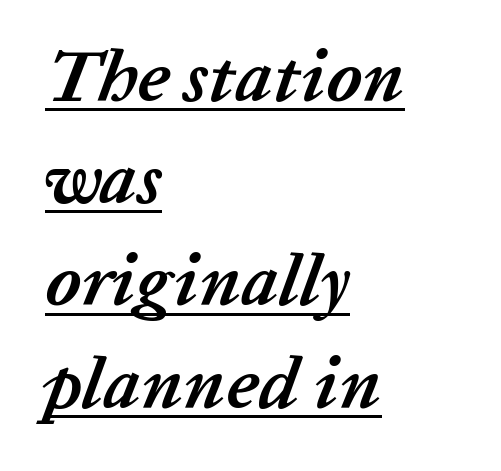
{"italic": "yes", "lean": "right", "slant_degrees": 20, "bold": "yes", "weight": "semibold", "width": "normal", "stroke_contrast": "low", "x_height": "medium", "monospaced": "no", "underline": "yes", "align": "left", "line_spacing": "normal", "line_spacing_ratio": 1.4, "letter_spacing": "normal", "letter_spacing_em": 0.0, "glyph_px": 73}
